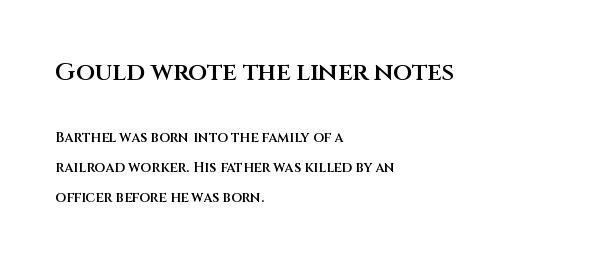
Nothing unusual about the tracking: characters are spaced as the font intends. The font is running at a semibold setting, under full bold. Casual observation: everything's shoved over to the left. Unmarked baselines from the first word to the last.
